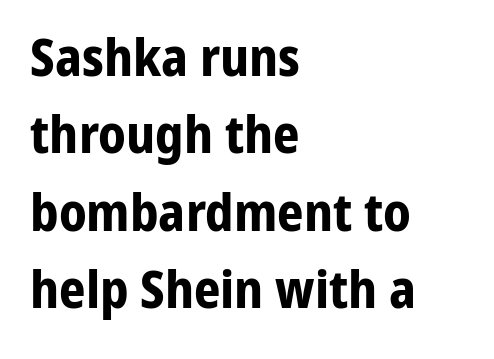
{"serif": "no", "italic": "no", "bold": "yes", "weight": "bold", "width": "normal", "stroke_contrast": "low", "x_height": "medium", "monospaced": "no", "underline": "no", "align": "left", "line_spacing": "normal", "line_spacing_ratio": 1.49, "letter_spacing": "normal", "letter_spacing_em": 0.0, "glyph_px": 52}
